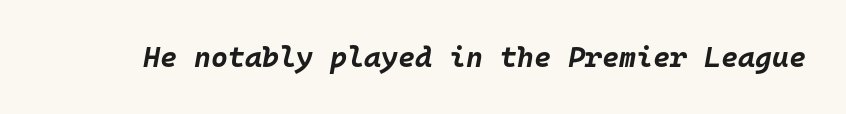
Spacing verdict: monospaced, one width for all characters. Anything drawn beneath the words? Only blank space. Standard letterfit; no display-style spreading of the glyphs. Notice how the stems are inclined rather than vertical — that's the hallmark of italics.
